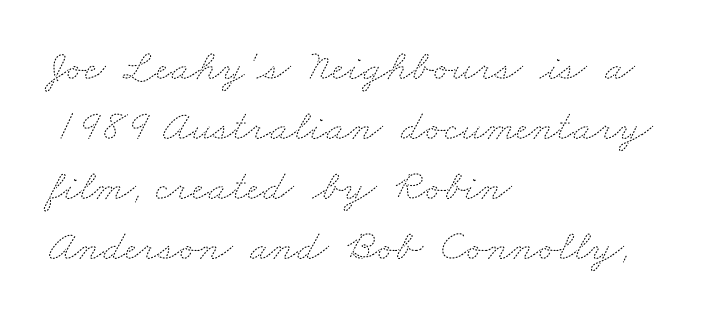
The ragged edge is on the right, which tells us the setting is flush left. Stems and bowls with no extra thickness — not bold. These lines sit exactly where default settings would place them. This sample uses plain, unmodified letter spacing.
